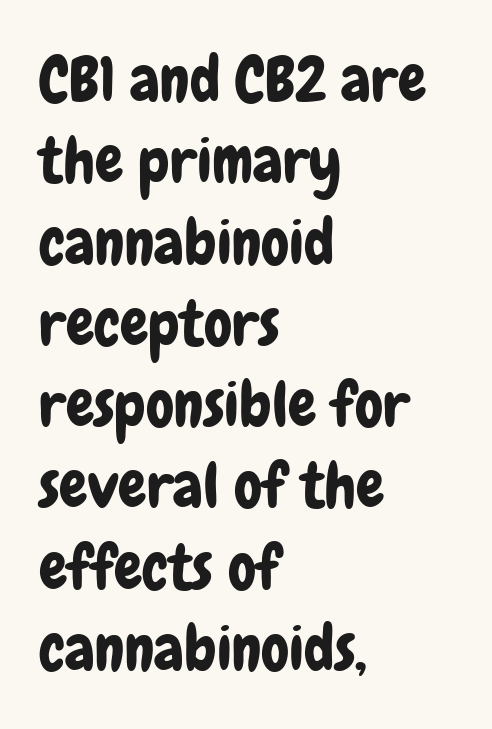
{"serif": "no", "italic": "no", "width": "condensed", "stroke_contrast": "low", "x_height": "medium", "monospaced": "no", "underline": "no", "align": "left", "line_spacing": "normal", "line_spacing_ratio": 1.29, "letter_spacing": "normal", "letter_spacing_em": 0.0, "glyph_px": 63}
